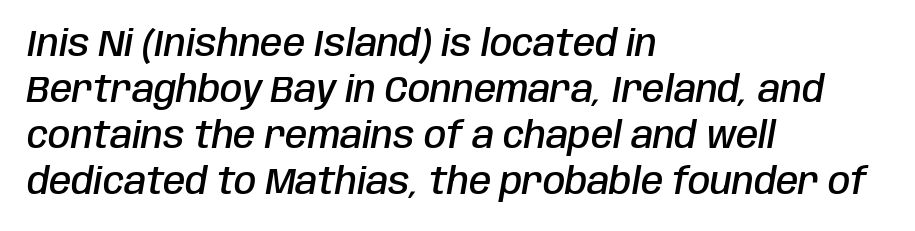
The image shows 36 px semibold, condensed type, italic (leaning right); set left-aligned, normal line spacing (1.28x), normal letter spacing, not underlined; low stroke contrast and a large x-height.
